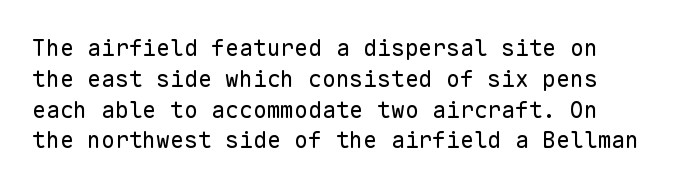
{"italic": "no", "bold": "no", "underline": "no", "line_spacing": "normal", "line_spacing_ratio": 1.34, "letter_spacing": "normal", "letter_spacing_em": 0.0, "glyph_px": 23}
